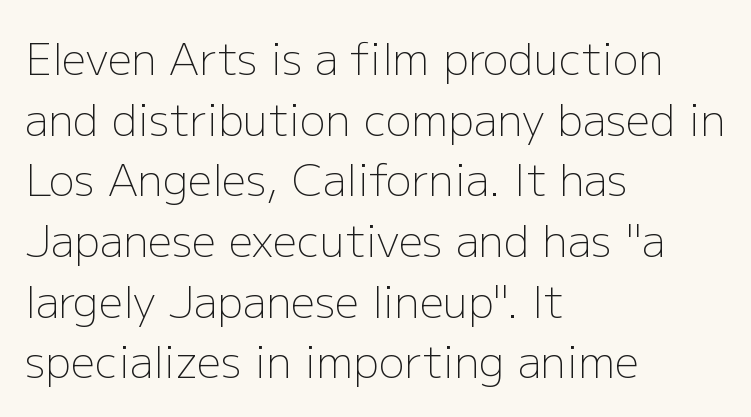
The strokes are not fattened; the text isn't bold. Characters follow at the spacing the type designer built in. Teacher's note: observe the even left margin — that is flush-left alignment. Is this a fixed-width face? No — the glyphs have proportional, varying widths. Rows of type keep a routine distance in the vertical direction.
